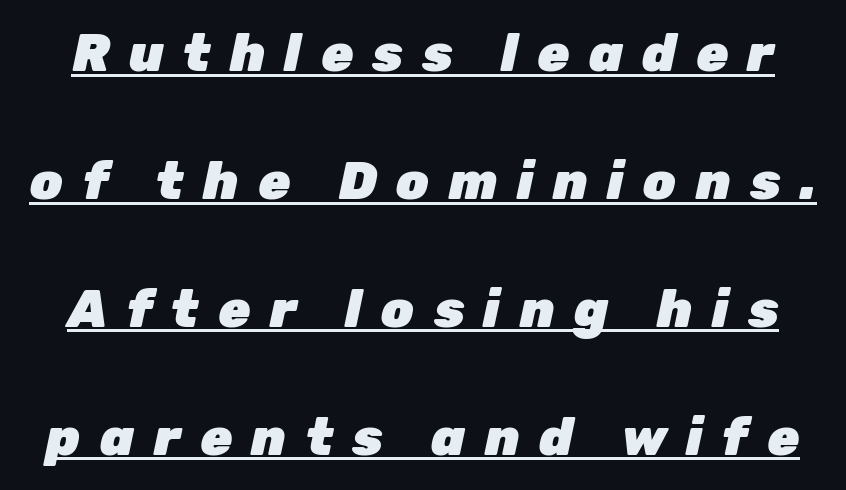
Q: Is the text bold? A: Yes.
Q: Is the text italic (slanted)? A: Yes, it leans right by about 12 degrees.
Q: Is the text underlined? A: Yes.
Q: Is the spacing between letters normal or unusually wide? A: Unusually wide.
Q: Is the spacing between lines tight, normal or loose? A: Loose.
Q: Width (condensed, normal, or wide)? A: Normal.
Q: Stroke contrast? A: Low.
Q: x-height? A: Medium.
Q: Monospaced? A: No.
